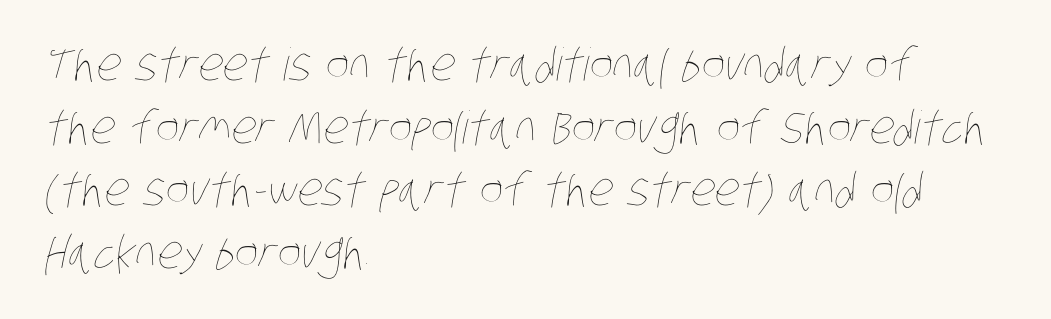
{"bold": "no", "weight": "thin", "width": "condensed", "stroke_contrast": "low", "x_height": "large", "monospaced": "no", "underline": "no", "align": "left", "line_spacing": "normal", "line_spacing_ratio": 1.39, "letter_spacing": "normal", "letter_spacing_em": 0.0, "glyph_px": 45}
